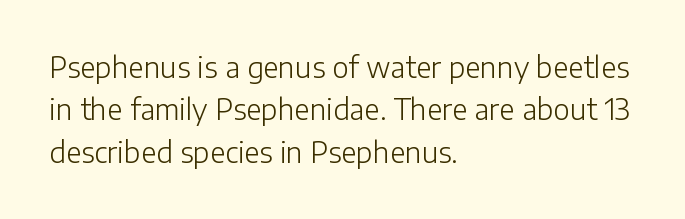
In CSS terms this would be text-align: left. Beneath every word, the page is bare. Between one letter and the next there's only the usual sliver of space. A typesetter would call this proportional, since set widths differ per character. Letterform terminals end flat and unadorned throughout the passage.
